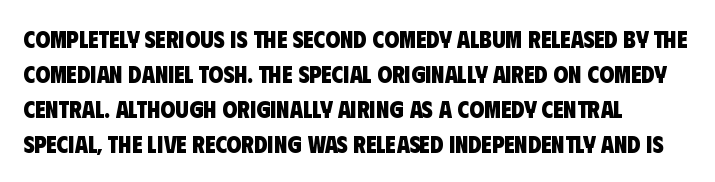
{"bold": "yes", "underline": "no", "align": "left", "line_spacing": "normal", "line_spacing_ratio": 1.46, "letter_spacing": "normal", "letter_spacing_em": 0.0, "glyph_px": 24}
